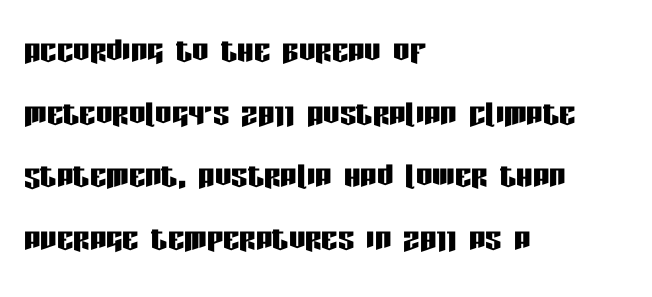
Q: Is the text italic (slanted)? A: No, it is upright.
Q: Is the typeface a serif or a sans-serif typeface? A: Sans-serif.
Q: Is the text underlined? A: No.
Q: How is the paragraph aligned? A: Left-aligned.
Q: Is the spacing between letters normal or unusually wide? A: Normal.
Q: Is the spacing between lines tight, normal or loose? A: Normal.
Q: Width (condensed, normal, or wide)? A: Condensed.
Q: Stroke contrast? A: Low.
Q: x-height? A: Large.
Q: Monospaced? A: No.
